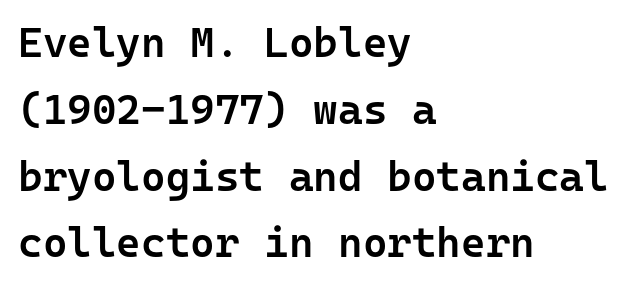
Q: Is the text bold? A: Semi-bold.
Q: Is the text italic (slanted)? A: No, it is upright.
Q: Is the typeface a serif or a sans-serif typeface? A: Sans-serif.
Q: Is the text underlined? A: No.
Q: How is the paragraph aligned? A: Left-aligned.
Q: Is the spacing between letters normal or unusually wide? A: Normal.
Q: Is the spacing between lines tight, normal or loose? A: Normal.
Q: Width (condensed, normal, or wide)? A: Normal.
Q: Stroke contrast? A: Low.
Q: x-height? A: Medium.
Q: Monospaced? A: Yes.
